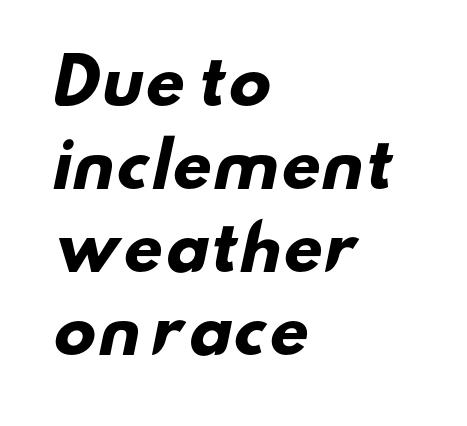
The lines in this sample share a left origin and differ only in where they stop. Caption: standard tracking, unaltered. This sample has the flowing, uneven cadence of proportional lettering. Typographically, this falls in the sans-serif category.
